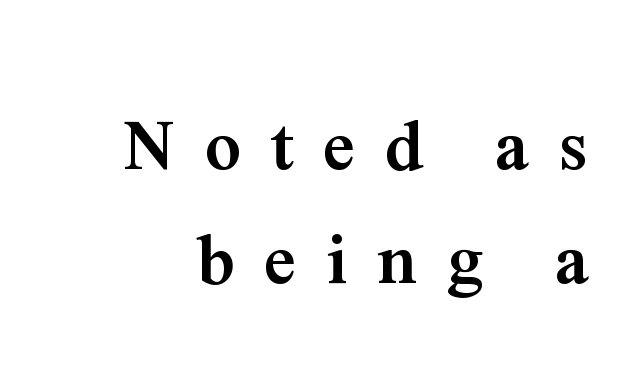
{"serif": "yes", "italic": "no", "bold": "yes", "weight": "semibold", "width": "normal", "stroke_contrast": "medium", "x_height": "medium", "monospaced": "no", "underline": "no", "align": "right", "line_spacing": "normal", "line_spacing_ratio": 1.59, "letter_spacing": "wide", "letter_spacing_em": 0.41, "glyph_px": 72}
